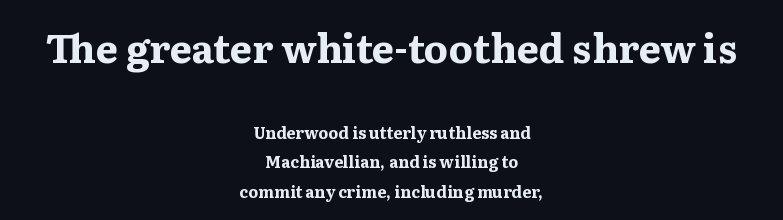
Q: Is the text bold? A: Yes.
Q: Is the text italic (slanted)? A: No, it is upright.
Q: Is the typeface a serif or a sans-serif typeface? A: Serif.
Q: Is the text underlined? A: No.
Q: How is the paragraph aligned? A: Centered.
Q: Is the spacing between letters normal or unusually wide? A: Normal.
Q: Which block of text is set in a larger size, the first (top) or the second (bottom)? A: The first (top) one.
Q: Width (condensed, normal, or wide)? A: Wide.
Q: Stroke contrast? A: Medium.
Q: x-height? A: Medium.
Q: Monospaced? A: No.
